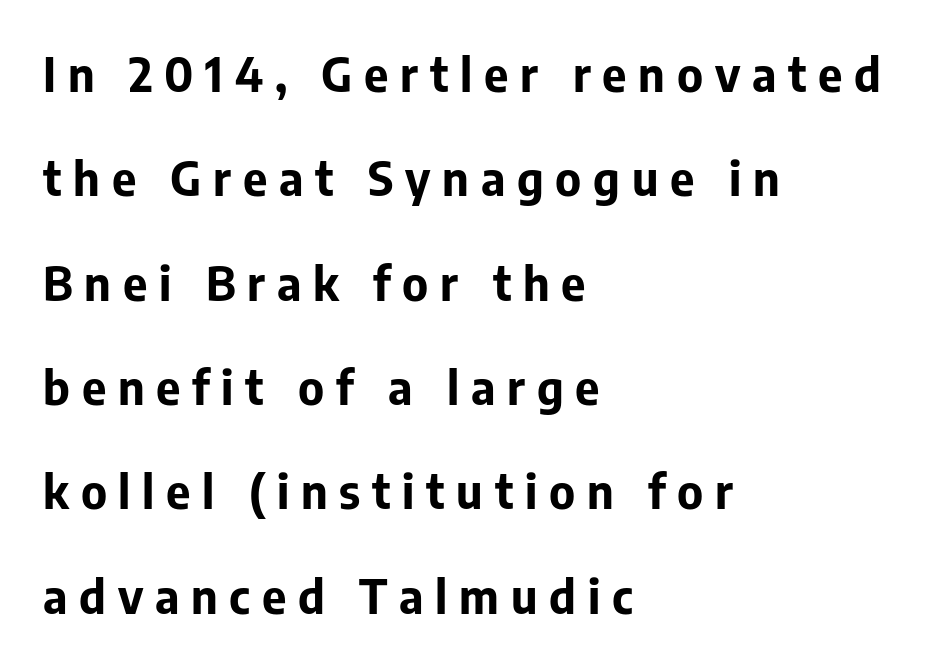
Style check: upright. What stands out about the letter spacing? Its width — letters are far apart. Airy leading. Bold? Absolutely — the strokes are thick and heavy. Each letter keeps its own natural width here, so spacing adapts to shape.
